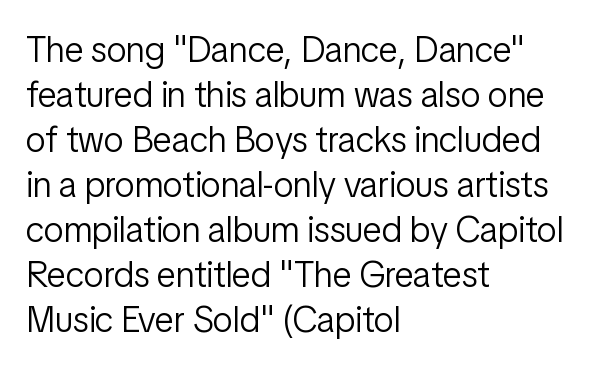
The image shows 36 px light, condensed sans-serif type, upright; set left-aligned, normal line spacing (1.25x), normal letter spacing, not underlined; low stroke contrast and a medium x-height.
